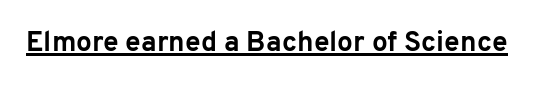
{"serif": "no", "italic": "no", "bold": "yes", "weight": "bold", "width": "normal", "stroke_contrast": "low", "x_height": "medium", "monospaced": "no", "underline": "yes", "letter_spacing": "normal", "letter_spacing_em": 0.0, "glyph_px": 28}
